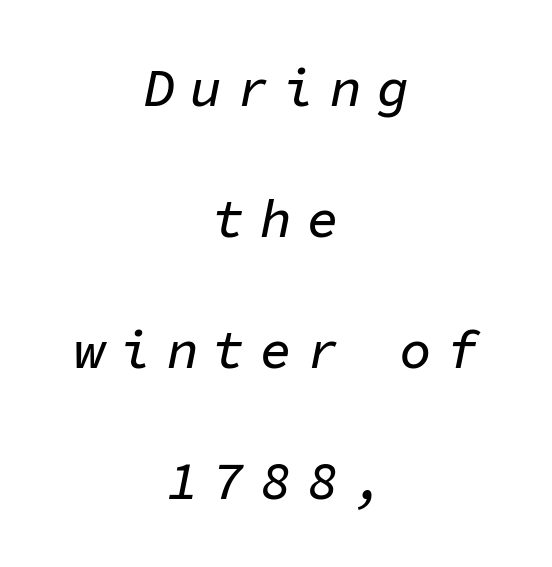
Is this a fixed-width face? Yes — each glyph sits in an identical cell. The glyphs are unaccompanied by any horizontal stroke below them. A typesetter would call this heavily tracked-out type. These lines stack symmetrically, like a column narrowing and widening about its center. The lines are spread far apart with generous leading. The glyphs look as if they've been sheared to an angle.
